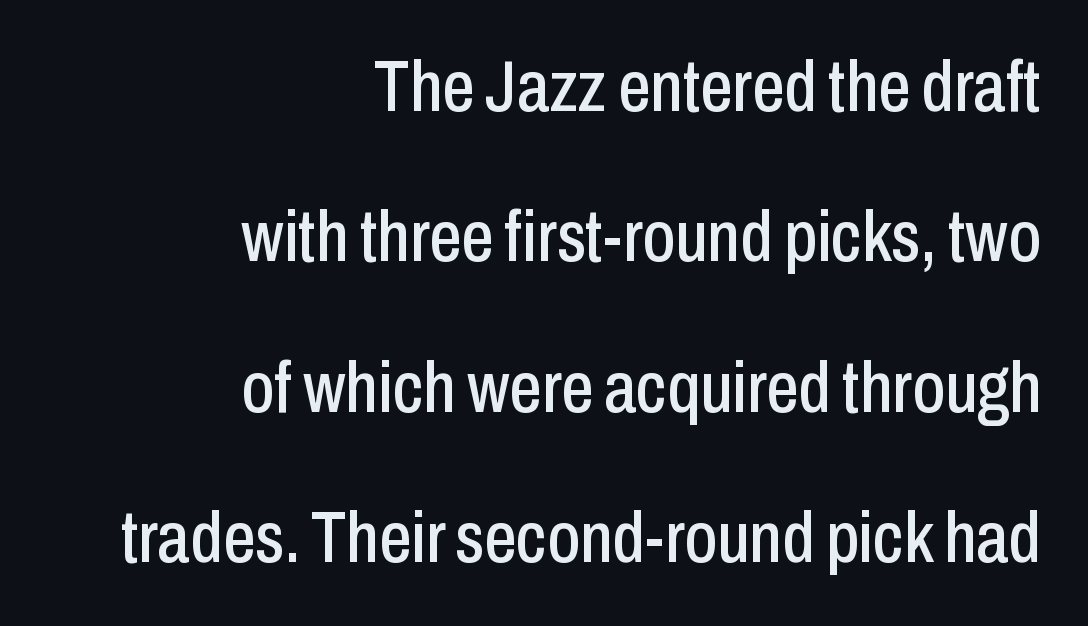
Q: Is the text italic (slanted)? A: No, it is upright.
Q: Is the typeface a serif or a sans-serif typeface? A: Sans-serif.
Q: Is the text underlined? A: No.
Q: How is the paragraph aligned? A: Right-aligned.
Q: Is the spacing between letters normal or unusually wide? A: Normal.
Q: Is the spacing between lines tight, normal or loose? A: Loose.
Q: Width (condensed, normal, or wide)? A: Condensed.
Q: Stroke contrast? A: Low.
Q: x-height? A: Medium.
Q: Monospaced? A: No.
